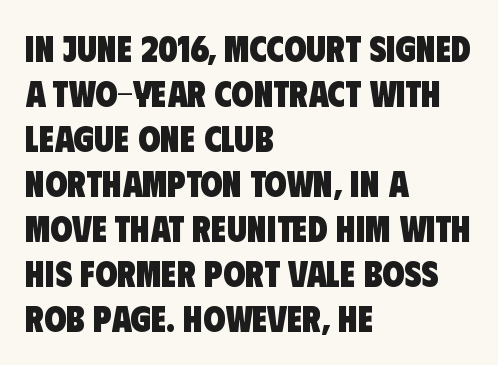
The image shows 36 px heavy, condensed sans-serif type; set left-aligned, normal line spacing (1.25x), normal letter spacing, not underlined; low stroke contrast and a large x-height.
